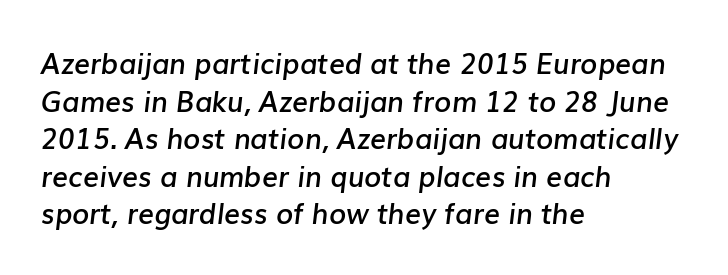
{"italic": "yes", "lean": "right", "slant_degrees": 7, "bold": "semi", "weight": "semibold", "width": "normal", "stroke_contrast": "low", "x_height": "medium", "monospaced": "no", "underline": "no", "align": "left", "line_spacing": "normal", "line_spacing_ratio": 1.34, "letter_spacing": "normal", "letter_spacing_em": 0.0, "glyph_px": 28}
